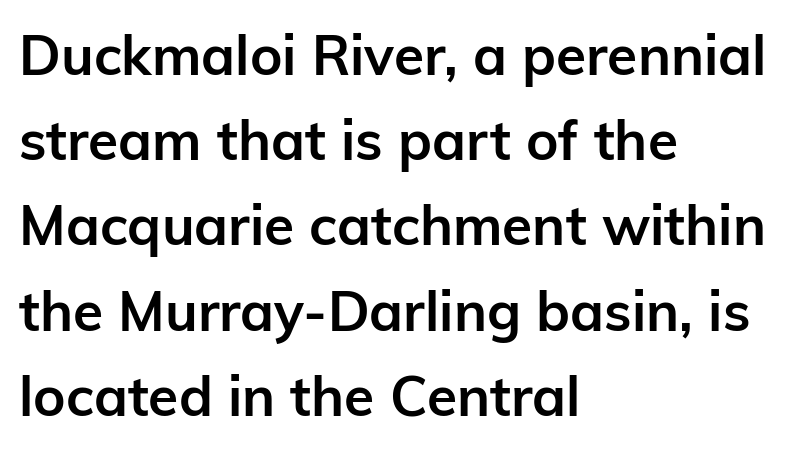
The image shows 55 px semibold sans-serif type, upright; set left-aligned, normal line spacing (1.55x), normal letter spacing, not underlined; low stroke contrast and a medium x-height.
